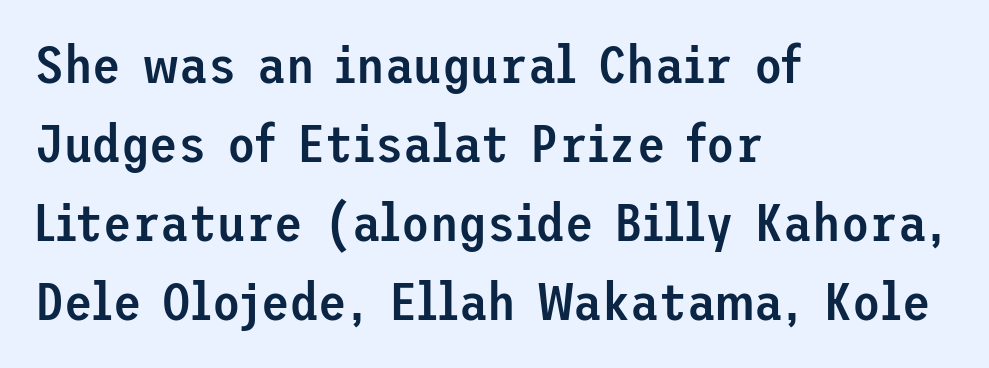
{"serif": "no", "italic": "no", "bold": "semi", "weight": "semibold", "width": "normal", "stroke_contrast": "low", "x_height": "medium", "underline": "no", "align": "left", "line_spacing": "normal", "line_spacing_ratio": 1.52, "letter_spacing": "normal", "letter_spacing_em": 0.0, "glyph_px": 52}
